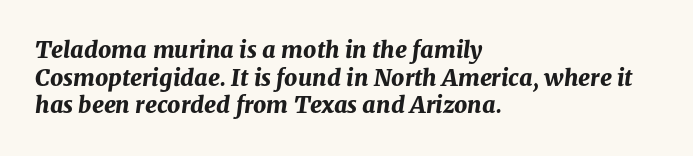
{"italic": "yes", "lean": "right", "slant_degrees": 8, "bold": "yes", "underline": "no", "align": "left", "line_spacing_ratio": 1.2, "letter_spacing": "normal", "letter_spacing_em": 0.0, "glyph_px": 23}
